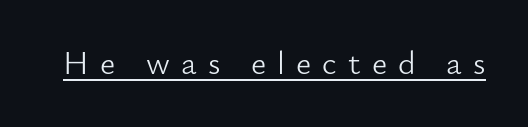
{"serif": "no", "italic": "no", "bold": "no", "weight": "light", "width": "normal", "stroke_contrast": "low", "x_height": "small", "monospaced": "no", "underline": "yes", "letter_spacing": "wide", "letter_spacing_em": 0.34, "glyph_px": 33}
